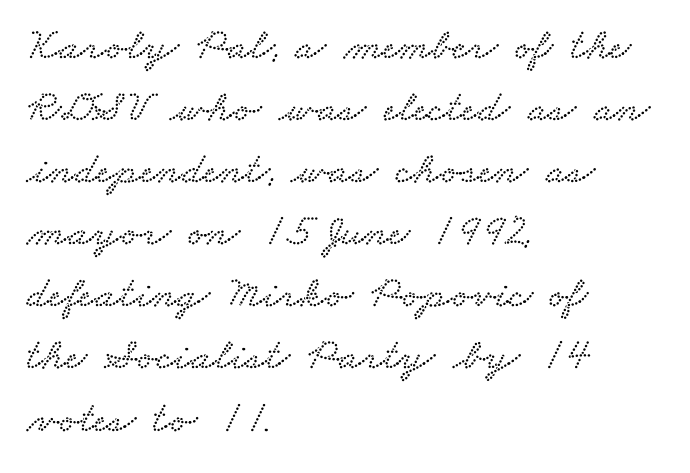
Compared with a centered layout, this one pins lines to the left instead. You could call the tracking neutral — neither tight nor loose. This sample keeps an unexceptional amount of space between lines. Only glyphs here, with clear space below each row. Regarding serifs, this sample has them.
